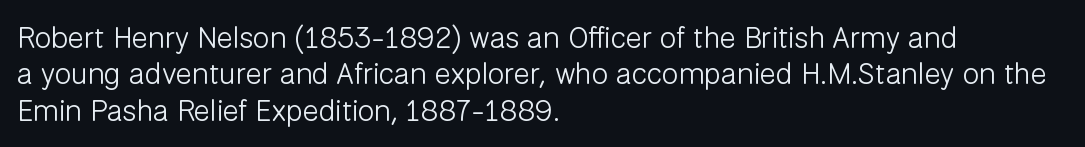
The image shows 30 px light sans-serif type, upright; set left-aligned, line spacing 1.21x, normal letter spacing, not underlined; low stroke contrast and a medium x-height.
